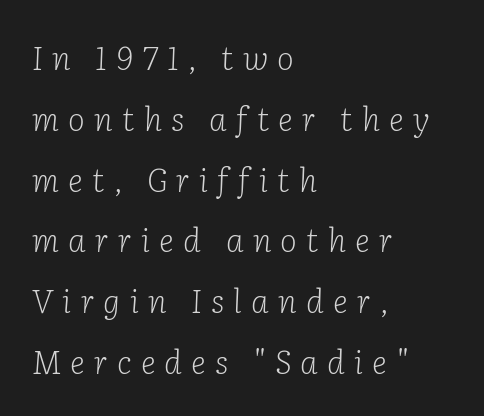
Q: Is the text bold? A: No.
Q: Is the text italic (slanted)? A: Yes, it leans right by about 2 degrees.
Q: Is the typeface a serif or a sans-serif typeface? A: Serif.
Q: Is the text underlined? A: No.
Q: How is the paragraph aligned? A: Left-aligned.
Q: Is the spacing between letters normal or unusually wide? A: Unusually wide.
Q: Is the spacing between lines tight, normal or loose? A: Loose.
Q: Width (condensed, normal, or wide)? A: Normal.
Q: Stroke contrast? A: Low.
Q: x-height? A: Medium.
Q: Monospaced? A: No.
